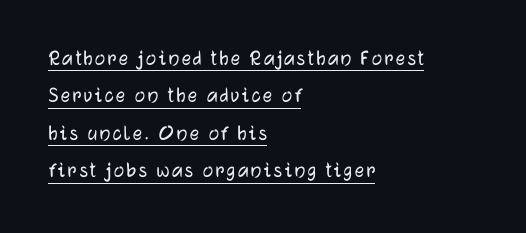
{"italic": "no", "underline": "yes", "align": "left", "line_spacing": "normal", "line_spacing_ratio": 1.63, "glyph_px": 23}
